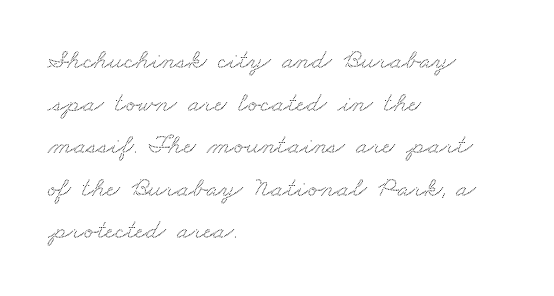
Q: Is the typeface a serif or a sans-serif typeface? A: Serif.
Q: Is the text underlined? A: No.
Q: How is the paragraph aligned? A: Left-aligned.
Q: Is the spacing between letters normal or unusually wide? A: Normal.
Q: Is the spacing between lines tight, normal or loose? A: Normal.
Q: Width (condensed, normal, or wide)? A: Wide.
Q: Stroke contrast? A: Medium.
Q: x-height? A: Small.
Q: Monospaced? A: No.
